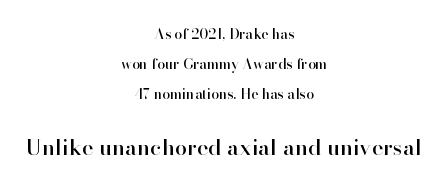
{"italic": "no", "underline": "no", "align": "center", "line_spacing": "loose", "line_spacing_ratio": 2.13, "letter_spacing": "normal", "letter_spacing_em": 0.0, "larger_block": "second", "size_ratio": 1.57, "glyph_px": 22}
